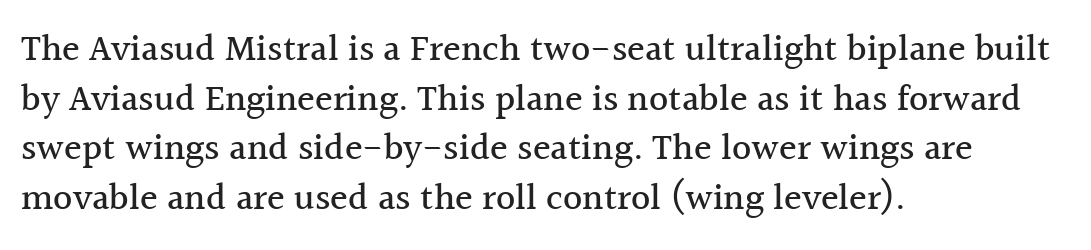
The leading is moderate, giving the passage an even texture. Students, note that the glyphs here touch the page at normal intervals. This rendering employs a face with finishing strokes, i.e., a serif. Is this a fixed-width face? No — the glyphs have proportional, varying widths. Is the block centered? No — it sits flush against the left margin. Nope, not italic — everything's standing straight.
